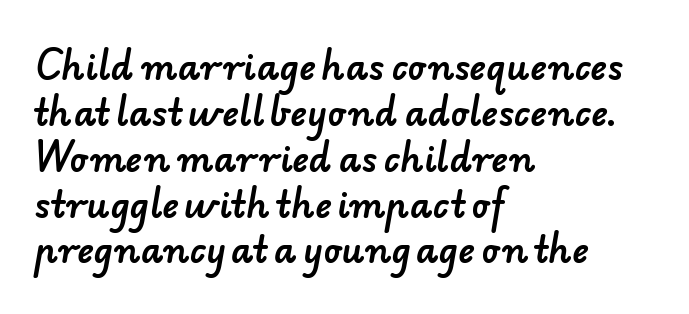
{"serif": "no", "width": "normal", "stroke_contrast": "low", "x_height": "small", "monospaced": "no", "underline": "no", "align": "left", "line_spacing": "normal", "line_spacing_ratio": 1.31, "letter_spacing": "normal", "letter_spacing_em": 0.0, "glyph_px": 35}
